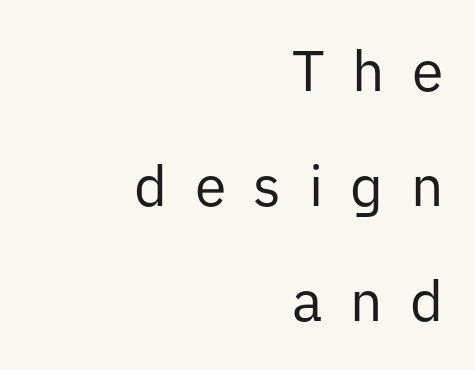
{"serif": "no", "italic": "no", "bold": "no", "weight": "regular", "width": "normal", "stroke_contrast": "low", "x_height": "medium", "monospaced": "no", "underline": "no", "align": "right", "line_spacing": "loose", "line_spacing_ratio": 2.02, "letter_spacing": "wide", "letter_spacing_em": 0.48, "glyph_px": 57}
